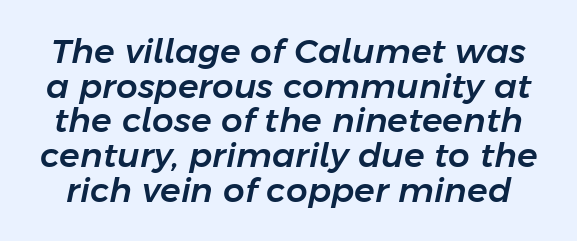
Q: Is the text italic (slanted)? A: Yes, it leans right by about 11 degrees.
Q: Is the text underlined? A: No.
Q: Is the spacing between letters normal or unusually wide? A: Normal.
Q: Is the spacing between lines tight, normal or loose? A: Tight.
Q: Width (condensed, normal, or wide)? A: Normal.
Q: Stroke contrast? A: Low.
Q: x-height? A: Medium.
Q: Monospaced? A: No.
